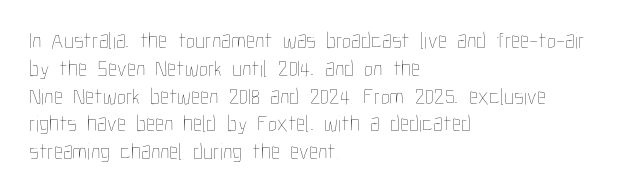
Italic: no, the glyphs are upright roman. Typeset ragged right — the left edge is the straight one. The gaps between neighbouring characters are ordinary and unremarkable. No letter is thick-stroked: the sample isn't bold. Lines of text with bare space underneath.
